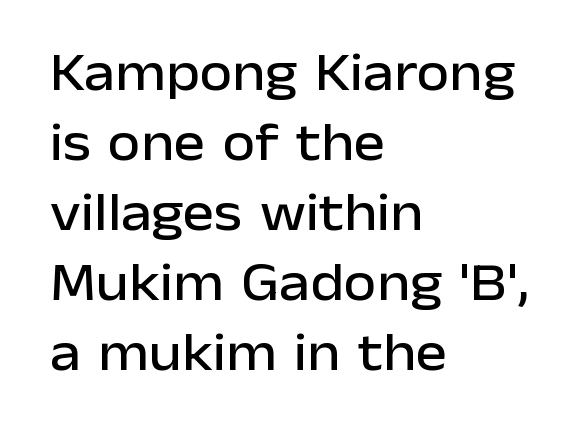
{"serif": "no", "italic": "no", "width": "normal", "stroke_contrast": "low", "x_height": "medium", "monospaced": "no", "underline": "no", "align": "left", "line_spacing": "normal", "line_spacing_ratio": 1.32, "letter_spacing": "normal", "letter_spacing_em": 0.0, "glyph_px": 53}
